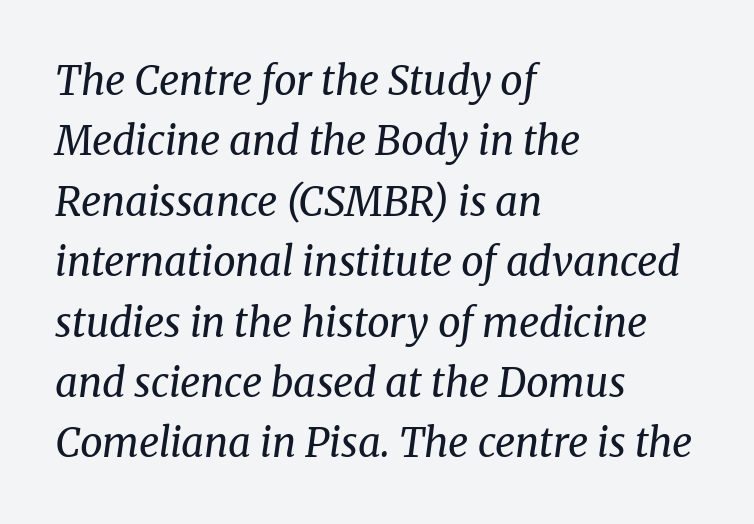
The image shows 40 px regular-weight serif type, italic (leaning right); set left-aligned, normal line spacing (1.51x), normal letter spacing, not underlined; medium stroke contrast and a medium x-height.
